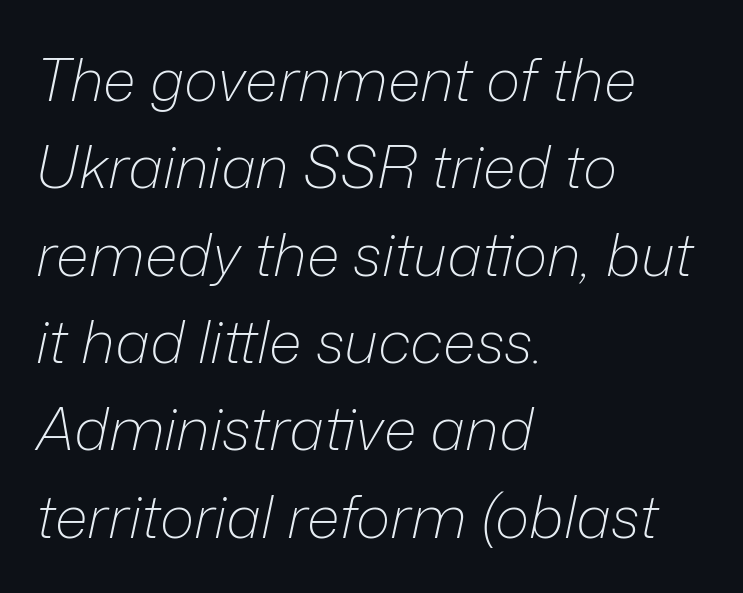
{"italic": "yes", "lean": "right", "slant_degrees": 12, "bold": "no", "weight": "light", "width": "normal", "stroke_contrast": "low", "x_height": "medium", "monospaced": "no", "underline": "no", "align": "left", "line_spacing": "normal", "line_spacing_ratio": 1.48, "letter_spacing": "normal", "letter_spacing_em": 0.0, "glyph_px": 59}
